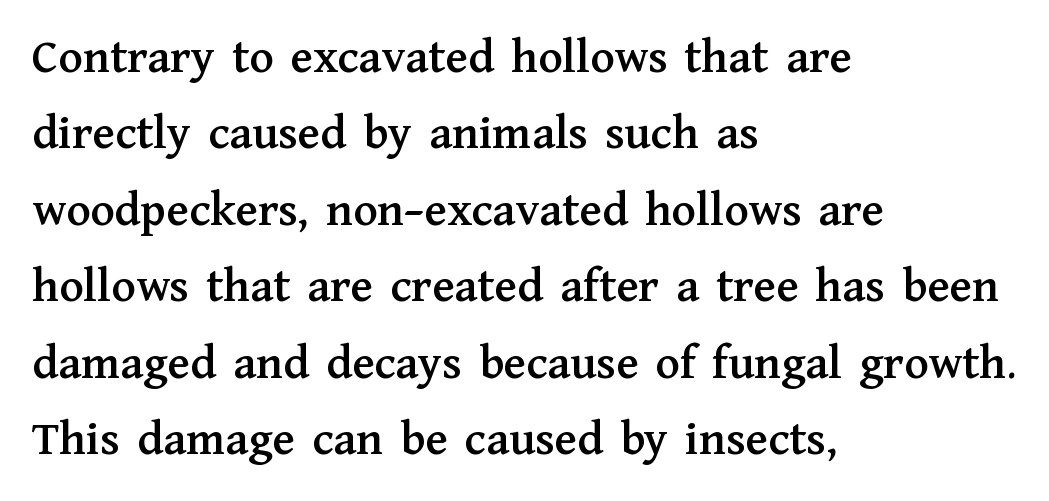
Q: Is the text italic (slanted)? A: No, it is upright.
Q: Is the typeface a serif or a sans-serif typeface? A: Serif.
Q: Is the text underlined? A: No.
Q: How is the paragraph aligned? A: Left-aligned.
Q: Is the spacing between letters normal or unusually wide? A: Normal.
Q: Is the spacing between lines tight, normal or loose? A: Normal.
Q: Width (condensed, normal, or wide)? A: Normal.
Q: Stroke contrast? A: Medium.
Q: x-height? A: Medium.
Q: Monospaced? A: No.
